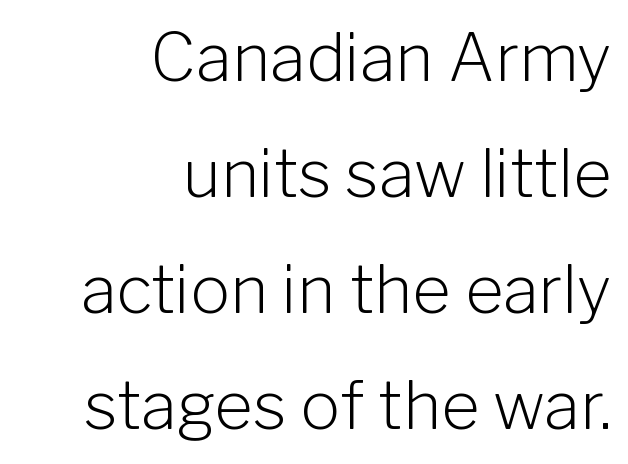
{"serif": "no", "italic": "no", "bold": "no", "weight": "light", "width": "normal", "stroke_contrast": "low", "x_height": "medium", "monospaced": "no", "underline": "no", "align": "right", "line_spacing_ratio": 1.76, "letter_spacing": "normal", "letter_spacing_em": 0.0, "glyph_px": 66}
